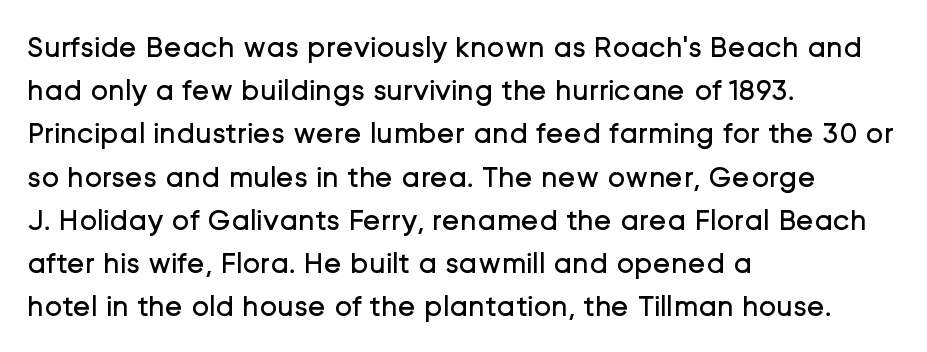
Nope, not italic — everything's standing straight. The rendering shows plain stroke endings on the letterforms — a sans-serif design. Evenly set lines give the paragraph a standard silhouette. Letters rest on an invisible, unmarked baseline.
